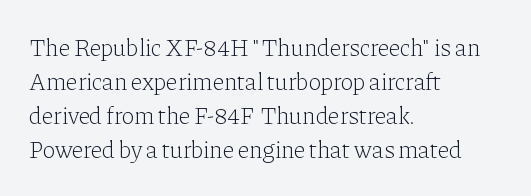
The image shows 24 px text type, upright; set left-aligned, normal line spacing (1.42x), normal letter spacing, not underlined.
